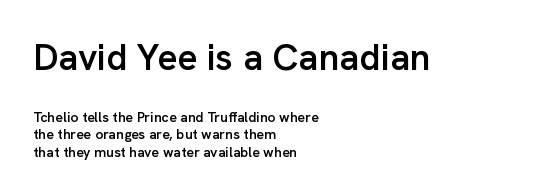
Characters remain perfectly vertical along every line. You could call the tracking neutral — neither tight nor loose. Large over small — that's the arrangement of the two blocks here. The ragged edge is on the right, which tells us the setting is flush left.
